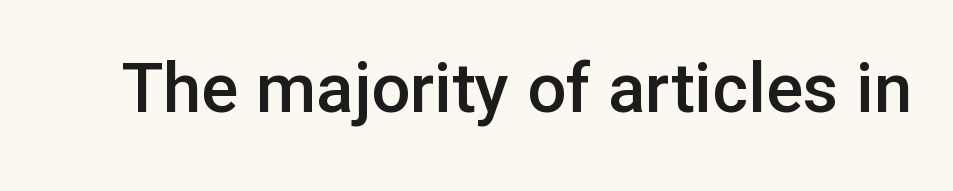
I'd describe the lettering as semibold — firm but not a full bold. Glyph-to-glyph distance matches everyday printed text. The characters display no serif detailing; their extremities are plain. Spacing verdict: proportional, widths tailored to each character. A bare baseline throughout the passage. Posture: upright roman.
